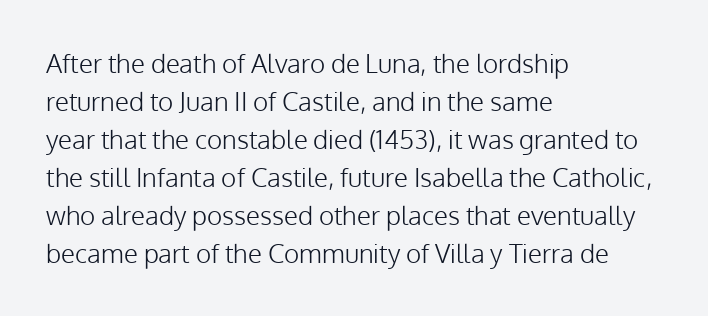
Visually the block forms a straight wall on the left and a jagged coastline on the right. Caption: standard tracking, unaltered. The type sits square on the baseline with zero lean. Weight: not bold — regular or lighter.
